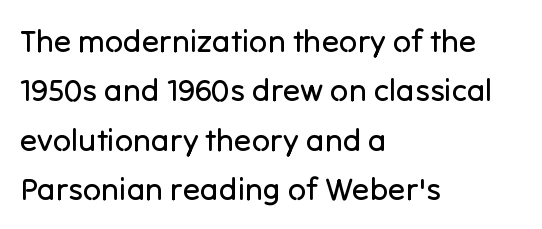
A quiet, ordinary-to-light weight characterises the typeface. These lines are rendered in a variable-pitch font. These lines keep a tight, regular rhythm from letter to letter. The characters display no serif detailing; their extremities are plain. Unlike italic type, these characters show no tilt at all.
